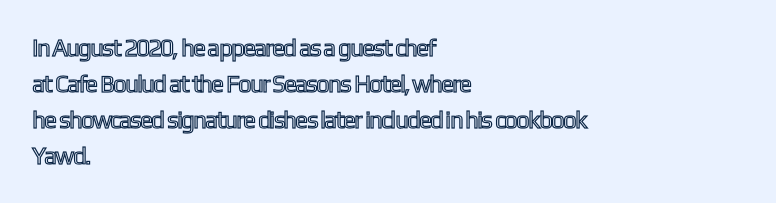
The image shows 24 px text type, upright; set left-aligned, normal line spacing (1.5x), normal letter spacing, not underlined.
